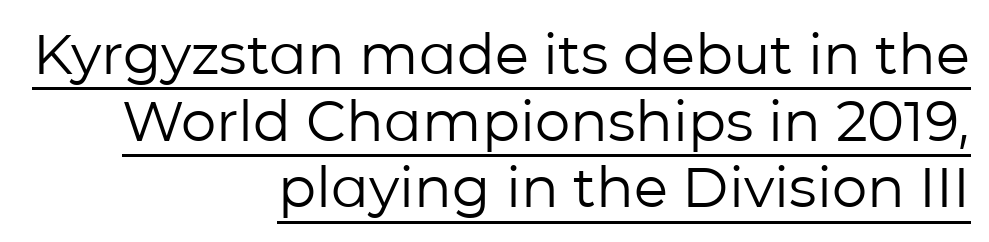
{"serif": "no", "italic": "no", "bold": "no", "weight": "regular", "width": "normal", "stroke_contrast": "low", "x_height": "medium", "monospaced": "no", "underline": "yes", "align": "right", "line_spacing_ratio": 1.19, "letter_spacing": "normal", "letter_spacing_em": 0.0, "glyph_px": 56}
